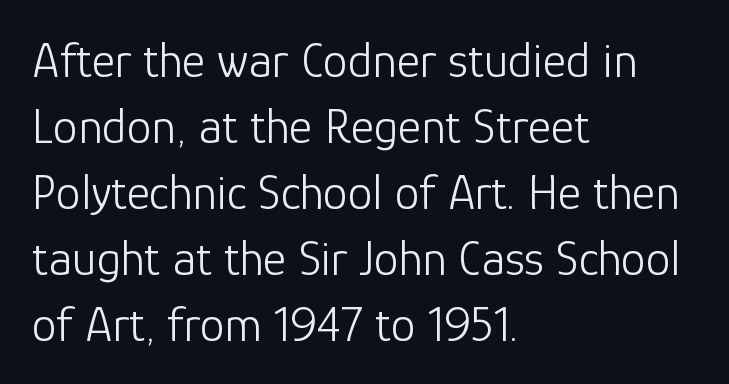
Q: Is the text bold? A: No.
Q: Is the text italic (slanted)? A: No, it is upright.
Q: Is the typeface a serif or a sans-serif typeface? A: Sans-serif.
Q: Is the text underlined? A: No.
Q: How is the paragraph aligned? A: Left-aligned.
Q: Is the spacing between letters normal or unusually wide? A: Normal.
Q: Is the spacing between lines tight, normal or loose? A: Normal.
Q: Width (condensed, normal, or wide)? A: Normal.
Q: Stroke contrast? A: Low.
Q: x-height? A: Medium.
Q: Monospaced? A: No.
